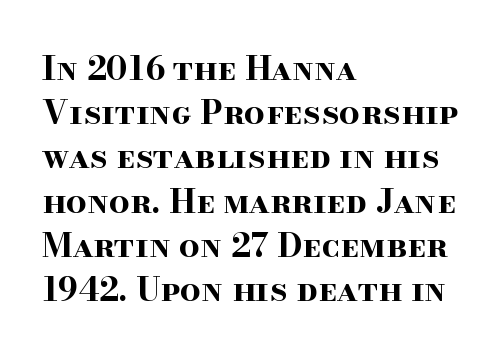
{"serif": "yes", "italic": "no", "bold": "yes", "weight": "bold", "width": "wide", "stroke_contrast": "high", "x_height": "small", "monospaced": "no", "underline": "no", "align": "left", "line_spacing": "normal", "line_spacing_ratio": 1.34, "letter_spacing": "normal", "letter_spacing_em": 0.0, "glyph_px": 33}
